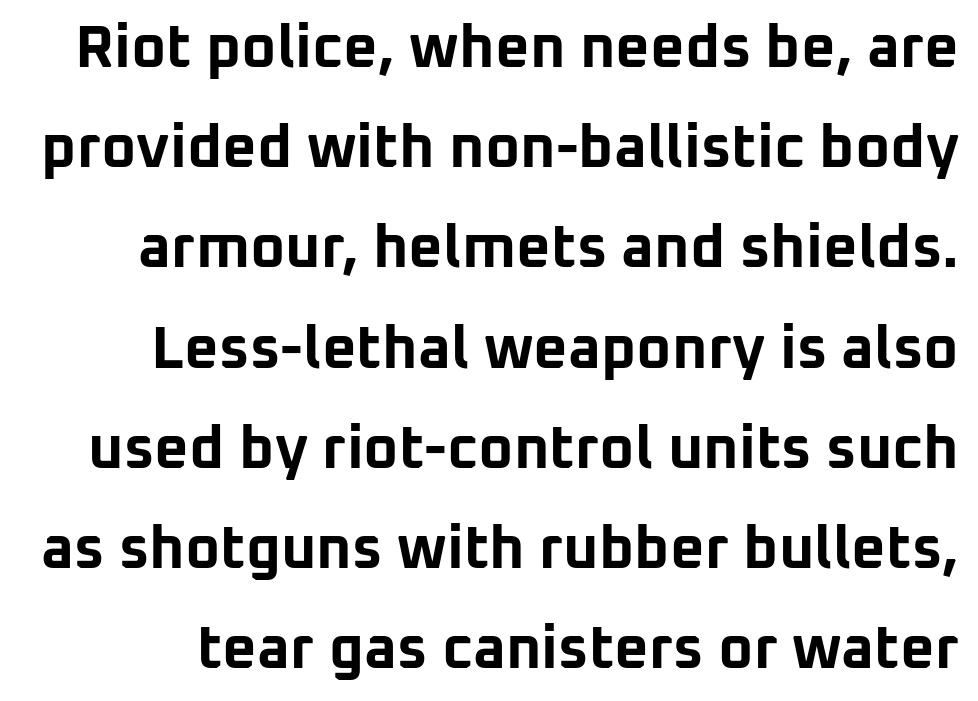
The text was rendered using a sans face with plain stroke endings. This is the regular roman posture of the typeface. The line texture is even and compact thanks to regular tracking. Clear beneath every line of the passage. These lines sit exactly where default settings would place them. Strokes here are thick enough to call this a true bold.
